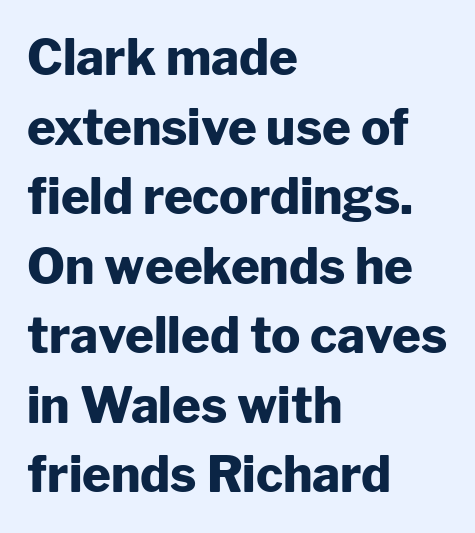
The image shows 49 px heavy sans-serif type, upright; set left-aligned, normal line spacing (1.42x), normal letter spacing, not underlined; low stroke contrast and a medium x-height.
